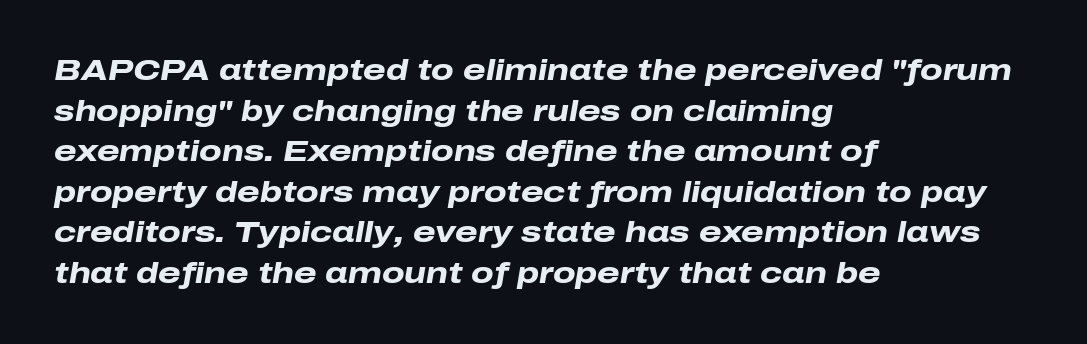
The glyphs are unaccompanied by any horizontal stroke below them. The ragged edge is on the right, which tells us the setting is flush left. You can tell it's italic because the verticals aren't actually vertical. A full-strength bold gives these letters their thick strokes. Note the varied advance widths — an 'i' is clearly narrower than an 'm'.
